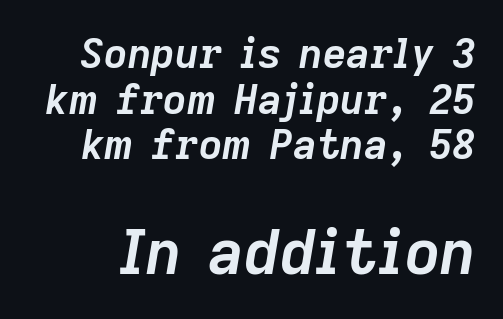
The image shows 62 px semibold type, italic (leaning right); set tight line spacing (1.11x), normal letter spacing, not underlined; the second (bottom) block is 1.51x larger; low stroke contrast and a medium x-height.
